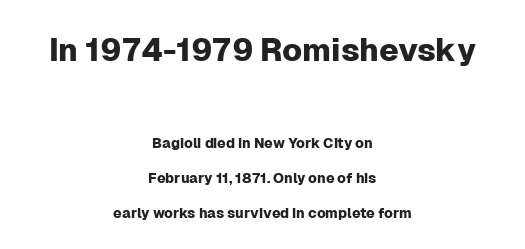
The image shows 32 px sans-serif type, upright; set centered, loose line spacing (2.49x), normal letter spacing, not underlined; the first (top) block is 2.29x larger; low stroke contrast and a medium x-height.
